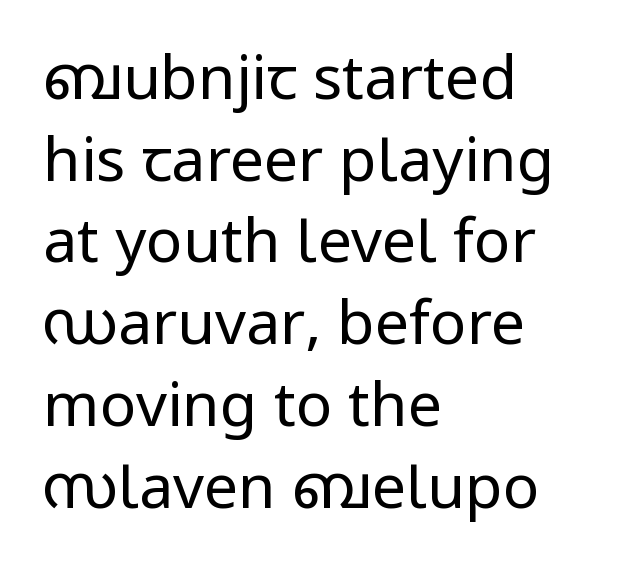
Q: Is the text bold? A: No.
Q: Is the text italic (slanted)? A: No, it is upright.
Q: Is the typeface a serif or a sans-serif typeface? A: Sans-serif.
Q: Is the text underlined? A: No.
Q: How is the paragraph aligned? A: Left-aligned.
Q: Is the spacing between letters normal or unusually wide? A: Normal.
Q: Is the spacing between lines tight, normal or loose? A: Normal.
Q: Width (condensed, normal, or wide)? A: Normal.
Q: Stroke contrast? A: Low.
Q: x-height? A: Medium.
Q: Monospaced? A: No.
